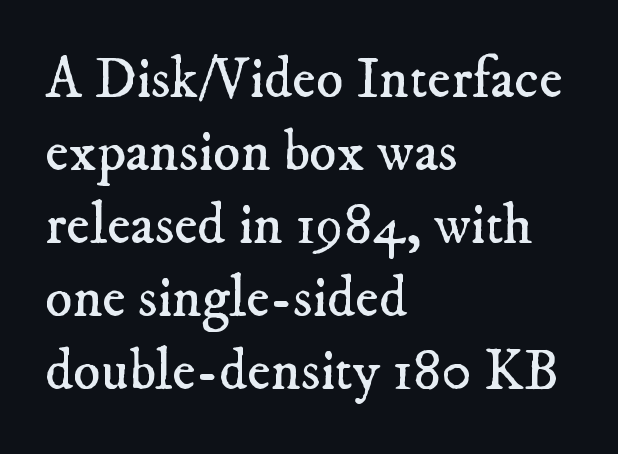
{"serif": "yes", "bold": "no", "weight": "regular", "width": "normal", "stroke_contrast": "low", "x_height": "small", "monospaced": "no", "underline": "no", "align": "left", "line_spacing": "normal", "line_spacing_ratio": 1.28, "letter_spacing": "normal", "letter_spacing_em": 0.0, "glyph_px": 57}
